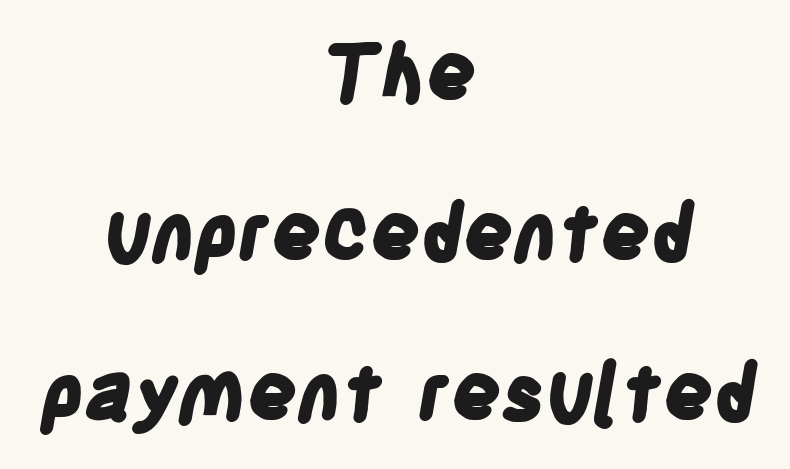
These lines keep a tight, regular rhythm from letter to letter. These lines stand farther apart than default settings would place them. Words float on clear page, feet unadorned. The rendering uses a bold face; every stroke is thick and dark.
